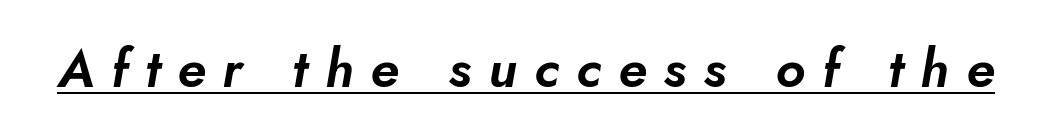
Underline: present. Does the lettering tilt? It does — this is italic. Students, note that the glyphs here are deliberately spaced far apart. Spacing verdict: proportional, widths tailored to each character.
